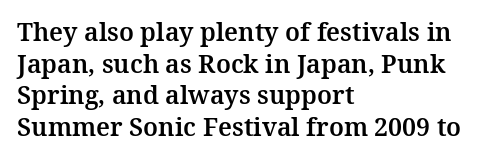
The image shows 25 px text type, upright; set left-aligned, normal line spacing (1.27x), normal letter spacing, not underlined.
